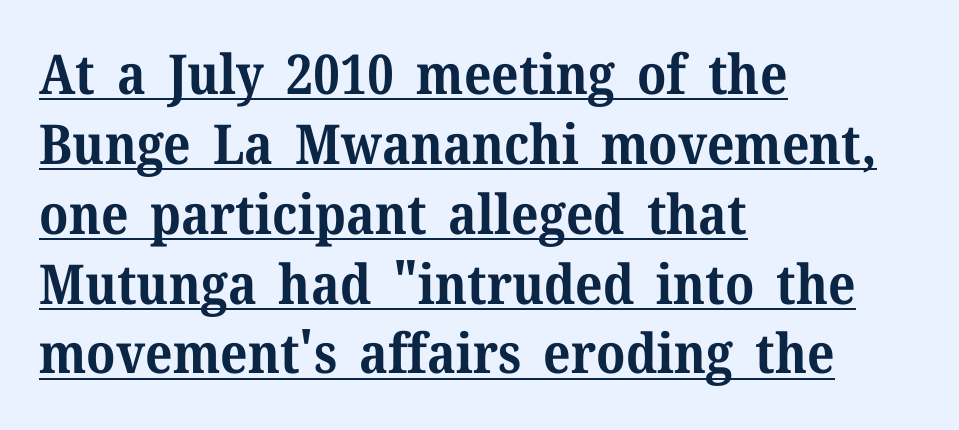
This sample uses plain, unmodified letter spacing. The letters are bold, with thick, heavy strokes. The rendering uses natural spacing where letterforms have individual widths. These lines sit exactly where default settings would place them.
